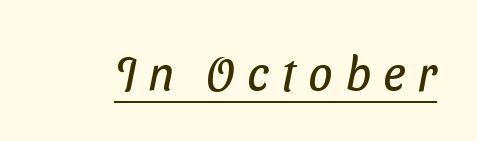
The image shows 49 px regular-weight, condensed sans-serif type; set unusually wide letter spacing (+0.25 em), underlined; low stroke contrast and a medium x-height.
